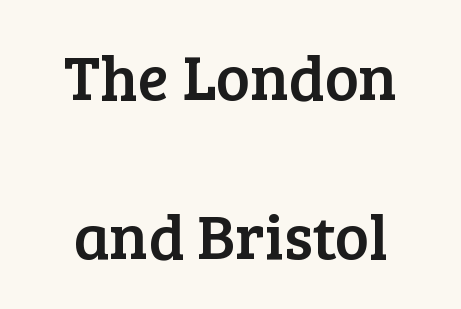
{"serif": "yes", "italic": "no", "width": "normal", "stroke_contrast": "low", "x_height": "medium", "monospaced": "no", "underline": "no", "align": "center", "line_spacing": "loose", "line_spacing_ratio": 2.49, "letter_spacing": "normal", "letter_spacing_em": 0.0, "glyph_px": 64}
